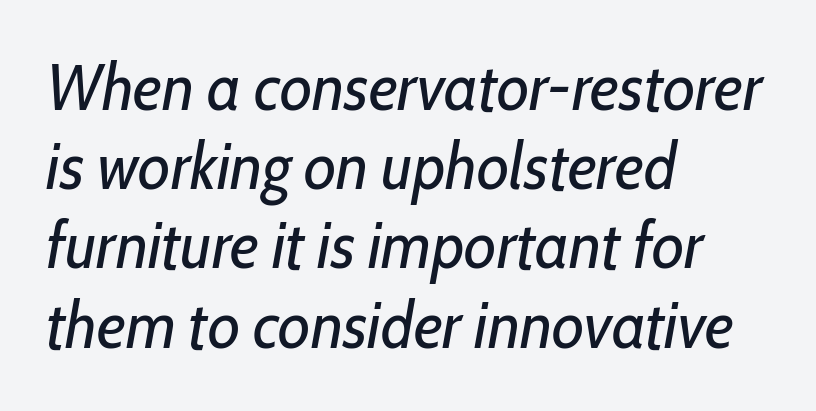
Q: Is the text bold? A: No.
Q: Is the text italic (slanted)? A: Yes, it leans right by about 10 degrees.
Q: Is the text underlined? A: No.
Q: How is the paragraph aligned? A: Left-aligned.
Q: Is the spacing between letters normal or unusually wide? A: Normal.
Q: Width (condensed, normal, or wide)? A: Condensed.
Q: Stroke contrast? A: Low.
Q: x-height? A: Medium.
Q: Monospaced? A: No.
